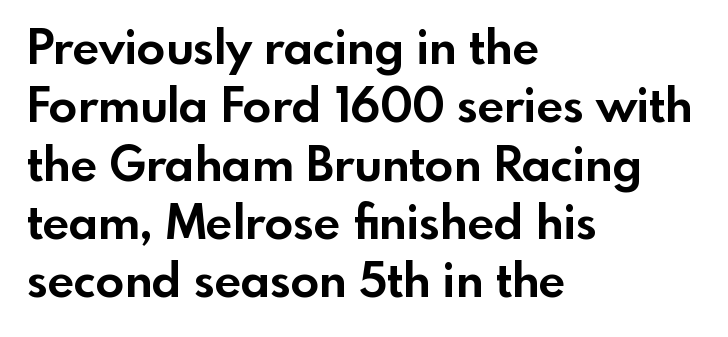
{"serif": "no", "italic": "no", "bold": "yes", "weight": "bold", "width": "normal", "x_height": "small", "monospaced": "no", "underline": "no", "align": "left", "line_spacing_ratio": 1.24, "letter_spacing": "normal", "letter_spacing_em": 0.0, "glyph_px": 47}
